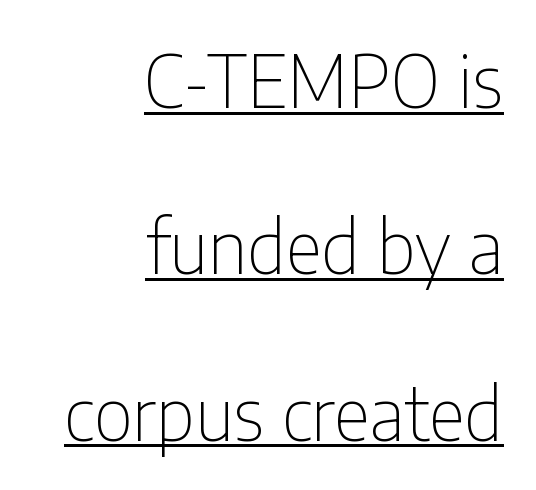
{"serif": "no", "italic": "no", "bold": "no", "weight": "thin", "width": "condensed", "stroke_contrast": "low", "x_height": "medium", "monospaced": "no", "underline": "yes", "align": "right", "line_spacing": "loose", "line_spacing_ratio": 2.31, "letter_spacing": "normal", "letter_spacing_em": 0.0, "glyph_px": 72}
